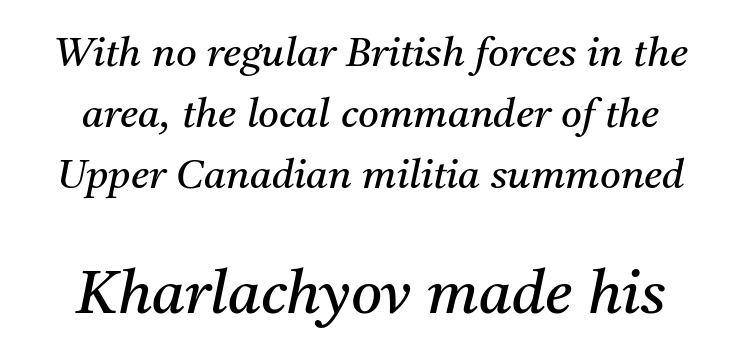
Q: Is the text bold? A: No.
Q: Is the text italic (slanted)? A: Yes, it leans right by about 11 degrees.
Q: Is the typeface a serif or a sans-serif typeface? A: Serif.
Q: Is the text underlined? A: No.
Q: Is the spacing between letters normal or unusually wide? A: Normal.
Q: Is the spacing between lines tight, normal or loose? A: Normal.
Q: Which block of text is set in a larger size, the first (top) or the second (bottom)? A: The second (bottom) one.
Q: Width (condensed, normal, or wide)? A: Normal.
Q: Stroke contrast? A: Medium.
Q: x-height? A: Medium.
Q: Monospaced? A: No.
